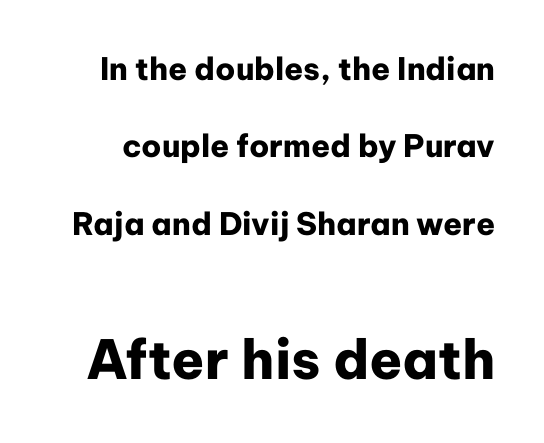
Q: Is the text bold? A: Yes.
Q: Is the text italic (slanted)? A: No, it is upright.
Q: Is the typeface a serif or a sans-serif typeface? A: Sans-serif.
Q: Is the text underlined? A: No.
Q: Is the spacing between letters normal or unusually wide? A: Normal.
Q: Is the spacing between lines tight, normal or loose? A: Loose.
Q: Which block of text is set in a larger size, the first (top) or the second (bottom)? A: The second (bottom) one.
Q: Width (condensed, normal, or wide)? A: Normal.
Q: Stroke contrast? A: Low.
Q: x-height? A: Medium.
Q: Monospaced? A: No.
